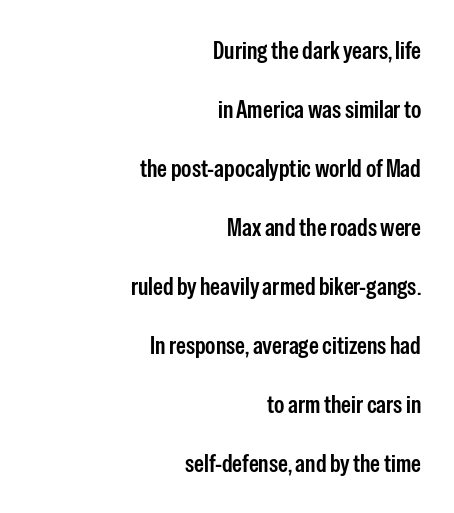
The image shows 25 px text type, upright; set right-aligned, loose line spacing (2.36x), normal letter spacing, not underlined.
